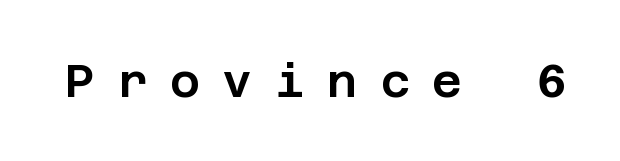
Q: Is the text italic (slanted)? A: No, it is upright.
Q: Is the typeface a serif or a sans-serif typeface? A: Sans-serif.
Q: Is the text underlined? A: No.
Q: Is the spacing between letters normal or unusually wide? A: Unusually wide.
Q: Width (condensed, normal, or wide)? A: Normal.
Q: Stroke contrast? A: Low.
Q: x-height? A: Large.
